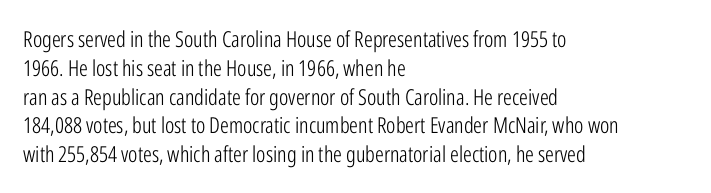
No extra ink here — the face is not bold. The ragged edge is on the right, which tells us the setting is flush left. Decoration check: the copy has no underline. Between one letter and the next there's only the usual sliver of space. No italicization has been applied; the sample stays upright. Successive baselines arrive at the customary interval.
